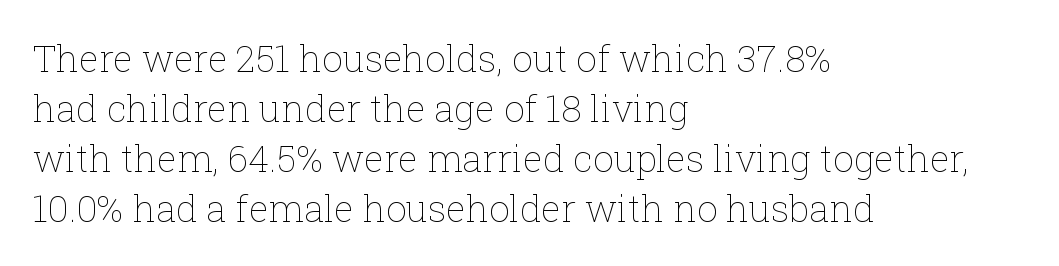
{"italic": "no", "bold": "no", "weight": "thin", "width": "normal", "stroke_contrast": "low", "x_height": "medium", "monospaced": "no", "underline": "no", "align": "left", "line_spacing": "normal", "line_spacing_ratio": 1.35, "letter_spacing": "normal", "letter_spacing_em": 0.0, "glyph_px": 37}
